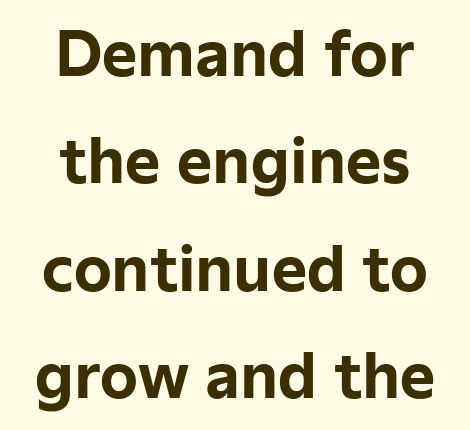
Q: Is the text bold? A: Yes.
Q: Is the text italic (slanted)? A: No, it is upright.
Q: Is the typeface a serif or a sans-serif typeface? A: Sans-serif.
Q: Is the text underlined? A: No.
Q: How is the paragraph aligned? A: Centered.
Q: Is the spacing between letters normal or unusually wide? A: Normal.
Q: Width (condensed, normal, or wide)? A: Normal.
Q: Stroke contrast? A: Low.
Q: x-height? A: Medium.
Q: Monospaced? A: No.
